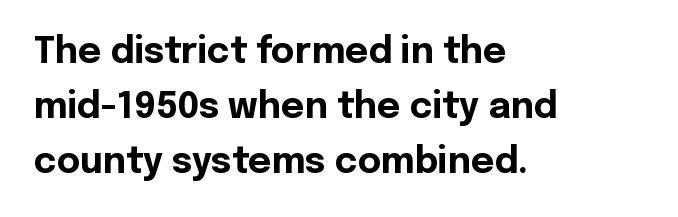
The setting favours the left margin, as ordinary paragraphs usually do. This sample uses a sans-serif face. Posture: straight, roman, zero tilt. The tracking reads as untouched default to a designer's eye. These lines sit exactly where default settings would place them. Descenders are the only things crossing below the line.
